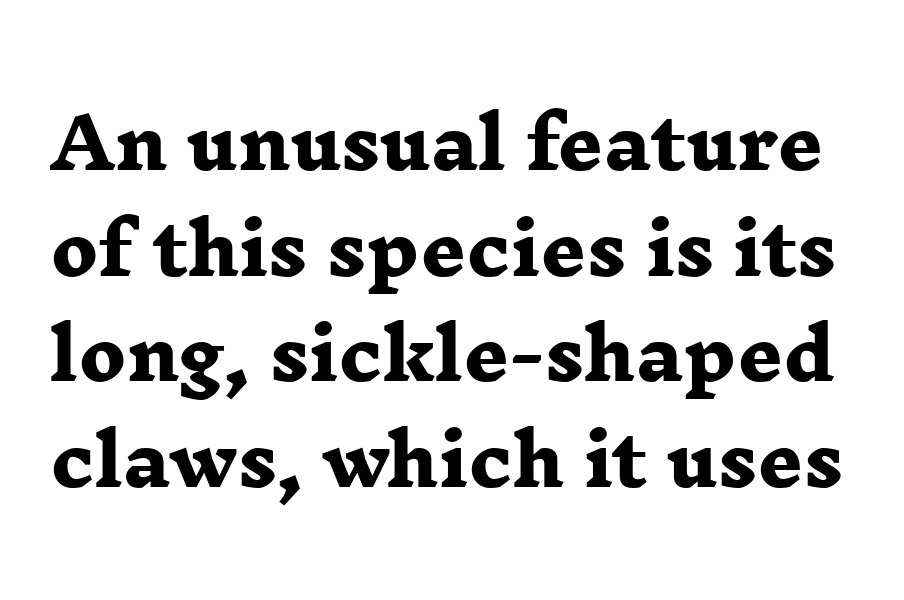
The face used here is seriffed, in the tradition of book romans. You could not count columns in this text — the font is proportionally spaced. Characters follow at the spacing the type designer built in. You'd pick this weight for a headline — it's a proper bold. Rows of type keep a routine distance in the vertical direction.
